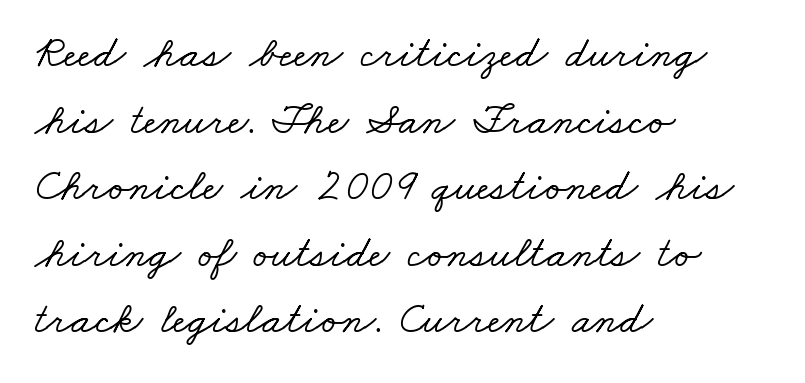
{"serif": "yes", "width": "wide", "stroke_contrast": "low", "x_height": "small", "monospaced": "no", "underline": "no", "align": "left", "line_spacing": "normal", "line_spacing_ratio": 1.48, "letter_spacing": "normal", "letter_spacing_em": 0.0, "glyph_px": 45}
